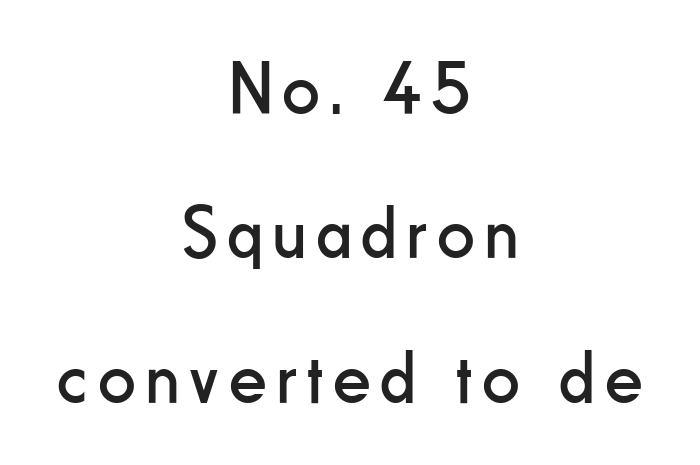
{"serif": "no", "italic": "no", "bold": "no", "weight": "regular", "width": "condensed", "stroke_contrast": "low", "x_height": "small", "monospaced": "no", "underline": "no", "align": "center", "line_spacing": "loose", "line_spacing_ratio": 1.95, "glyph_px": 74}
